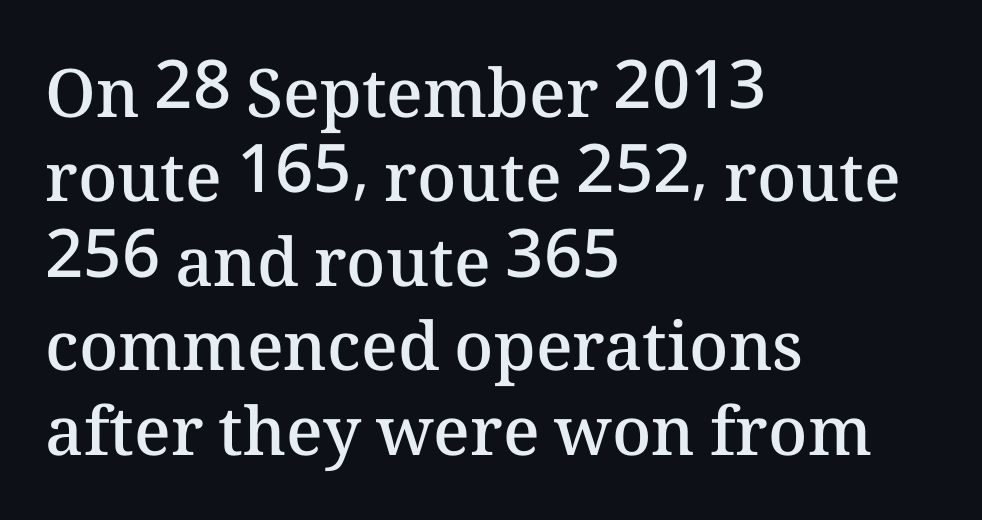
The image shows 67 px semibold type, upright; set left-aligned, normal line spacing (1.26x), normal letter spacing, not underlined; medium stroke contrast and a medium x-height.
